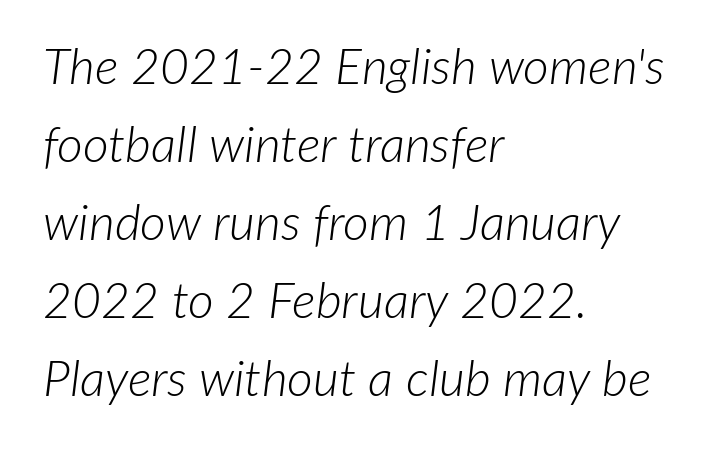
Yep, that's italic — everything's leaning. Anything drawn beneath the words? Only blank space. Compared with a centered layout, this one pins lines to the left instead. Reading down the column, the eye jumps a familiar distance to each next line. Here the glyphs are tracked normally, forming tight word shapes. Counters stay open thanks to moderate or lighter strokes.
